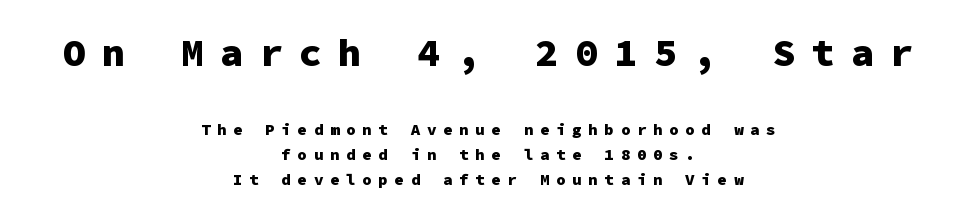
Do the letters lean? They stand straight. A student would call this center alignment; a typographer would say set centered. You can tell from the bare stems that sans-serif type was used. Here the glyphs are tracked loosely, breaking word shapes into spaced letters. The lines sit at an ordinary, default distance from one another. Type without underlining.
